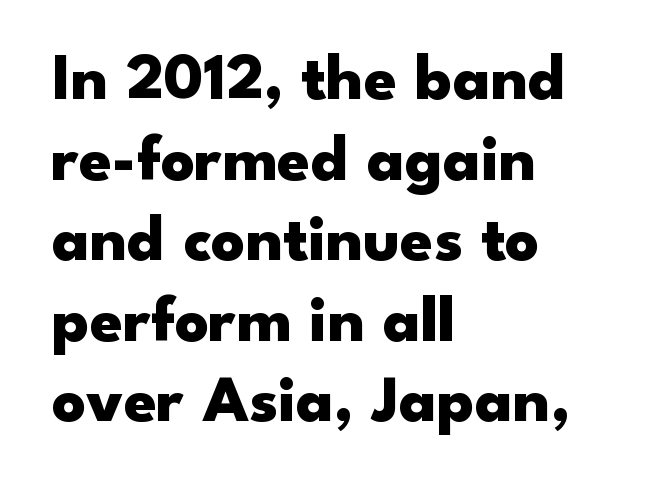
The passage shown is typed in a proportional face where columns would drift. Strong, thick strokes mark this as bold type. Unlike italic type, these characters show no tilt at all. Underline: absent. Examine the stroke ends and you'll find no serifs.
